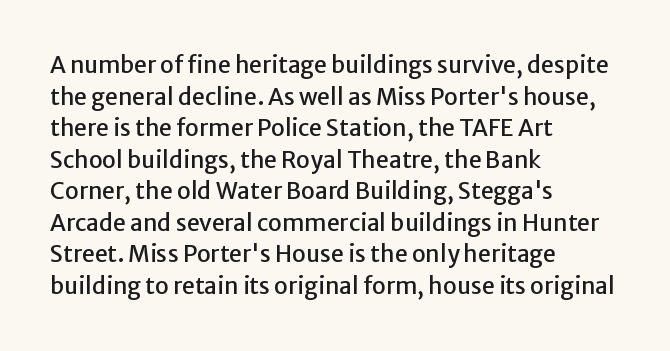
The letterforms sit shoulder to shoulder at normal distance. The paragraph has a hard left edge and a soft right edge. A clean baseline with only descenders dipping below it. No italicization has been applied; the sample stays upright.
